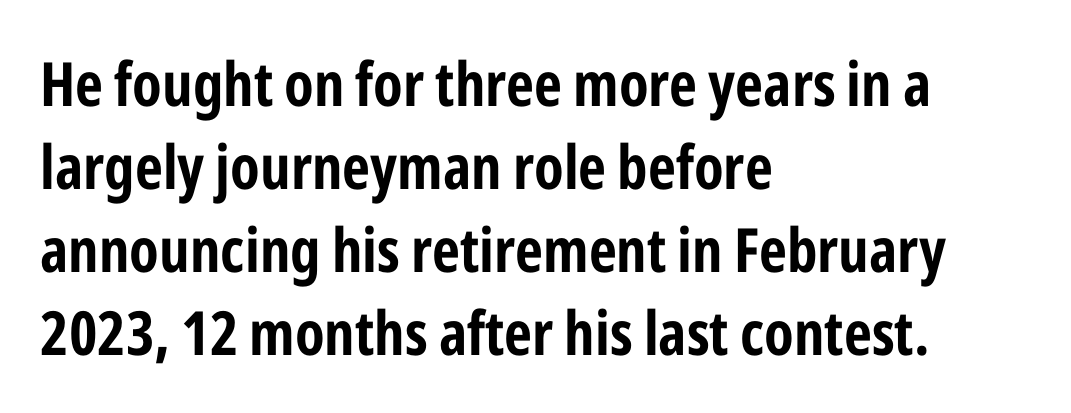
The image shows 61 px bold, condensed sans-serif type, upright; set left-aligned, normal line spacing (1.36x), normal letter spacing, not underlined; low stroke contrast and a medium x-height.
